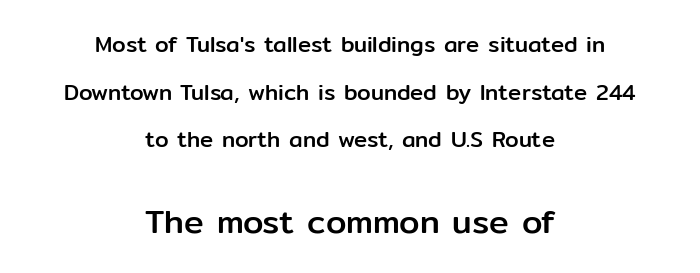
{"serif": "no", "italic": "no", "width": "normal", "stroke_contrast": "low", "x_height": "medium", "monospaced": "no", "underline": "no", "align": "center", "line_spacing": "loose", "line_spacing_ratio": 2.16, "letter_spacing": "normal", "letter_spacing_em": 0.0, "larger_block": "second", "size_ratio": 1.5, "glyph_px": 33}
